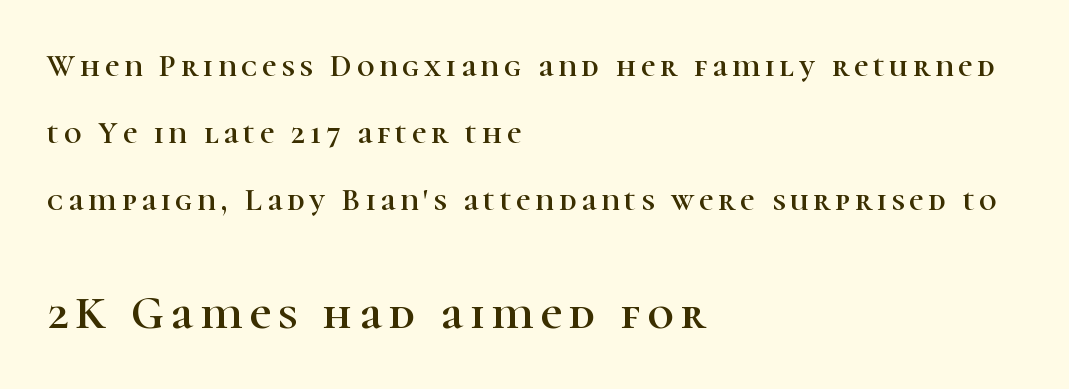
The image shows 46 px serif type, upright; set left-aligned, loose line spacing (2.16x), not underlined; the second (bottom) block is 1.48x larger; high stroke contrast and a medium x-height.
